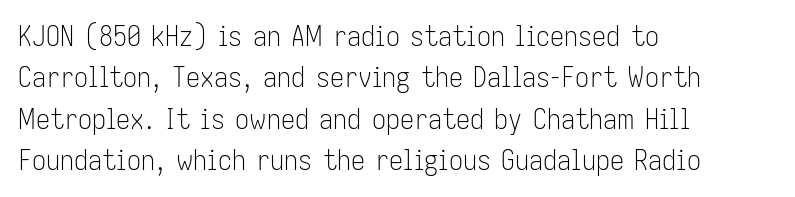
Type style note: lacks serifs. Upright lettering throughout. Which margin do the lines hug? The left one — the right edge is uneven. Heaviness? Minimal to ordinary, like unemphasized prose. A typesetter would call this proportional, since set widths differ per character.
